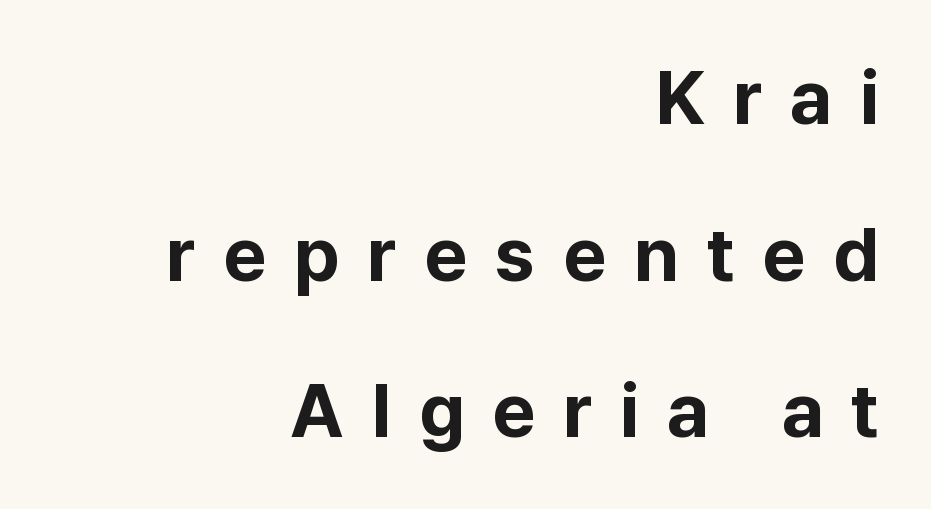
{"serif": "no", "italic": "no", "bold": "yes", "weight": "bold", "width": "normal", "stroke_contrast": "low", "x_height": "medium", "monospaced": "no", "underline": "no", "align": "right", "line_spacing": "loose", "line_spacing_ratio": 2.09, "letter_spacing": "wide", "letter_spacing_em": 0.37, "glyph_px": 75}
